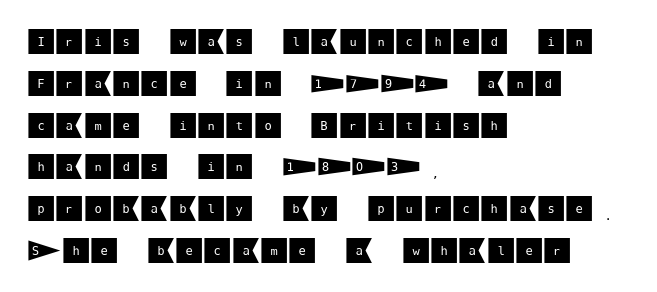
{"serif": "no", "italic": "no", "width": "normal", "stroke_contrast": "medium", "x_height": "large", "underline": "no", "align": "left", "line_spacing": "normal", "line_spacing_ratio": 1.44, "letter_spacing": "normal", "letter_spacing_em": 0.0, "glyph_px": 29}
